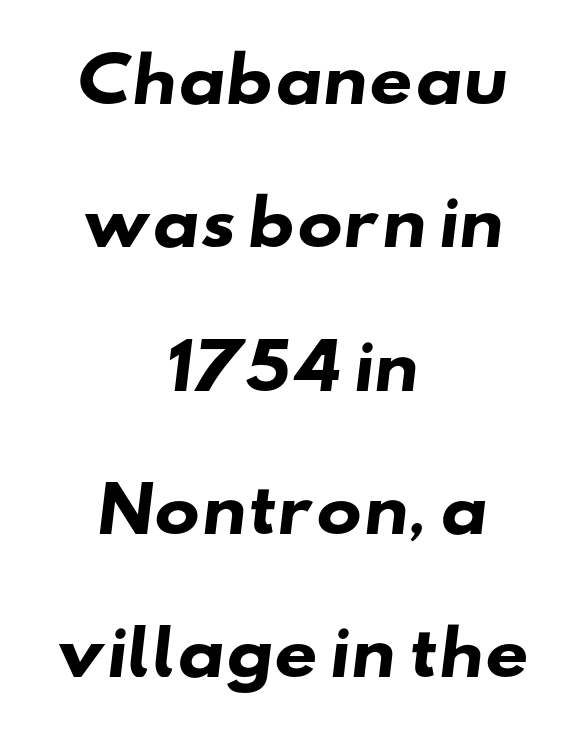
Q: Is the text bold? A: Yes.
Q: Is the typeface a serif or a sans-serif typeface? A: Sans-serif.
Q: Is the text underlined? A: No.
Q: How is the paragraph aligned? A: Centered.
Q: Is the spacing between letters normal or unusually wide? A: Normal.
Q: Is the spacing between lines tight, normal or loose? A: Loose.
Q: Width (condensed, normal, or wide)? A: Wide.
Q: Stroke contrast? A: Low.
Q: x-height? A: Small.
Q: Monospaced? A: No.
